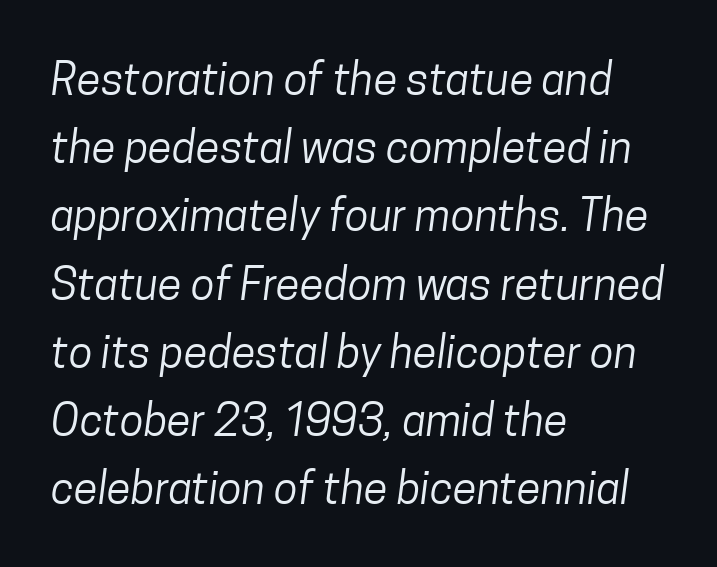
Q: Is the text bold? A: No.
Q: Is the typeface a serif or a sans-serif typeface? A: Sans-serif.
Q: Is the text underlined? A: No.
Q: How is the paragraph aligned? A: Left-aligned.
Q: Is the spacing between letters normal or unusually wide? A: Normal.
Q: Is the spacing between lines tight, normal or loose? A: Normal.
Q: Width (condensed, normal, or wide)? A: Condensed.
Q: Stroke contrast? A: Low.
Q: x-height? A: Medium.
Q: Monospaced? A: No.
